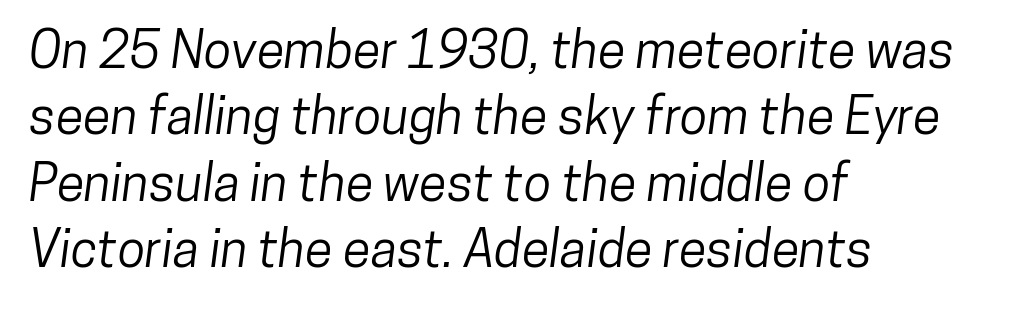
This rendering features lettering with no underline. Spacing verdict: proportional, widths tailored to each character. This rendering employs a face without finishing strokes, i.e., a sans-serif. Each word holds together tightly as a unit, with standard inter-letter gaps. The leading is moderate, giving the passage an even texture. Compared with a centered layout, this one pins lines to the left instead.
